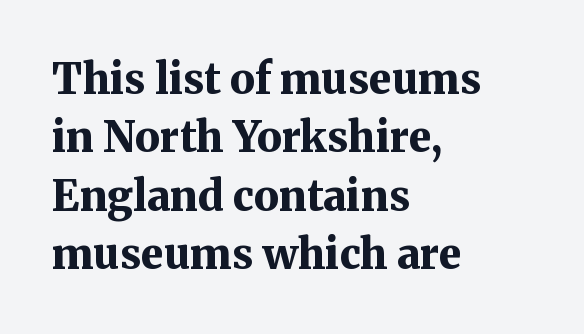
The rendering shows small feet on the letterforms — a serif design. The lines are quadded left. Does the weight exceed regular? Yes, all the way to bold. Horizontal bands of white between lines are of average thickness.
